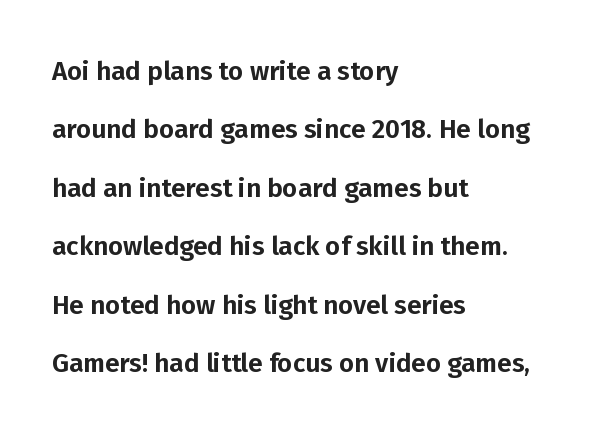
Horizontally, the lines are justified to the leading edge only. Honestly, the letter spacing is just normal — you wouldn't notice it. Vertically, the passage feels expansive, rows floating well apart. The letters stand upright; this is a roman face. The baseline area is clear.
